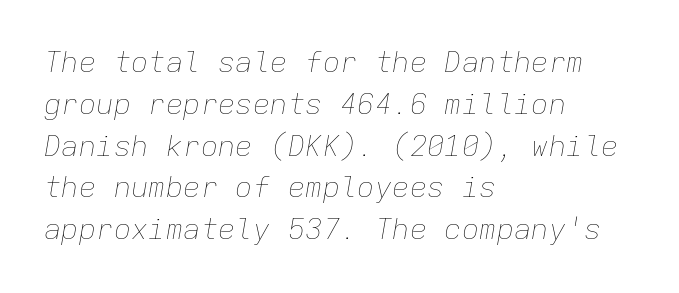
The image shows 29 px thin type, italic (leaning right), monospaced; set left-aligned, normal line spacing (1.44x), normal letter spacing, not underlined; low stroke contrast and a medium x-height.
